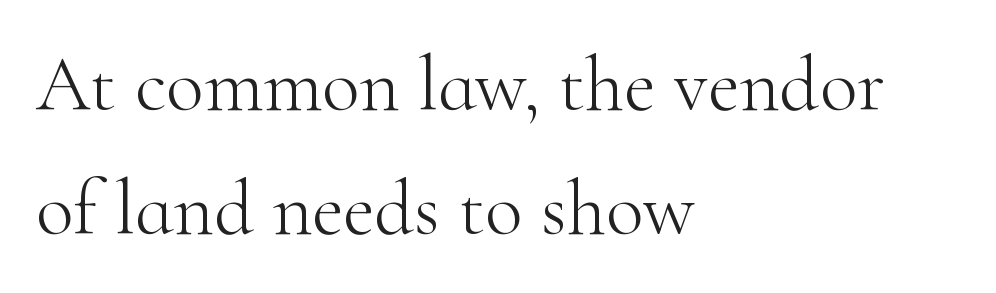
Q: Is the text bold? A: No.
Q: Is the text italic (slanted)? A: No, it is upright.
Q: Is the typeface a serif or a sans-serif typeface? A: Serif.
Q: Is the text underlined? A: No.
Q: How is the paragraph aligned? A: Left-aligned.
Q: Is the spacing between letters normal or unusually wide? A: Normal.
Q: Is the spacing between lines tight, normal or loose? A: Normal.
Q: Width (condensed, normal, or wide)? A: Normal.
Q: Stroke contrast? A: High.
Q: x-height? A: Small.
Q: Monospaced? A: No.
